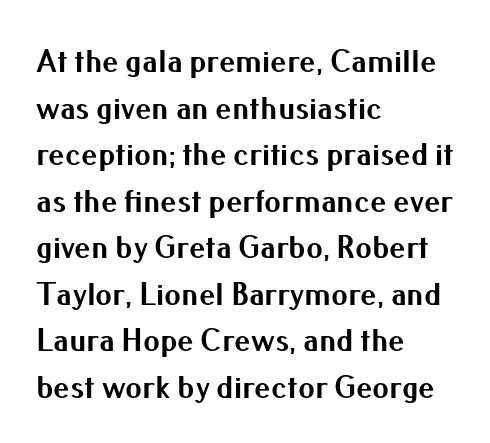
Q: Is the text bold? A: Yes.
Q: Is the text italic (slanted)? A: No, it is upright.
Q: Is the typeface a serif or a sans-serif typeface? A: Sans-serif.
Q: Is the text underlined? A: No.
Q: How is the paragraph aligned? A: Left-aligned.
Q: Is the spacing between letters normal or unusually wide? A: Normal.
Q: Is the spacing between lines tight, normal or loose? A: Normal.
Q: Width (condensed, normal, or wide)? A: Normal.
Q: Stroke contrast? A: Medium.
Q: x-height? A: Small.
Q: Monospaced? A: No.
